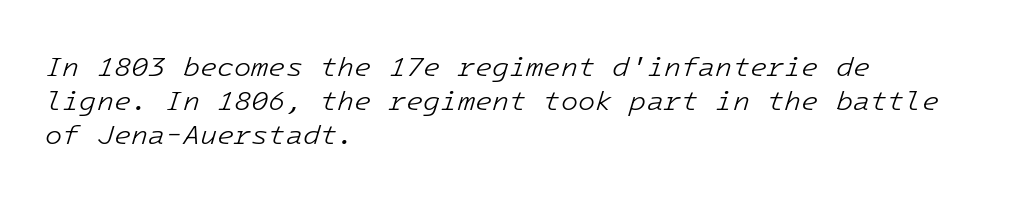
The image shows 28 px light type, italic (leaning right), monospaced; set left-aligned, line spacing 1.22x, normal letter spacing, not underlined; low stroke contrast and a medium x-height.
